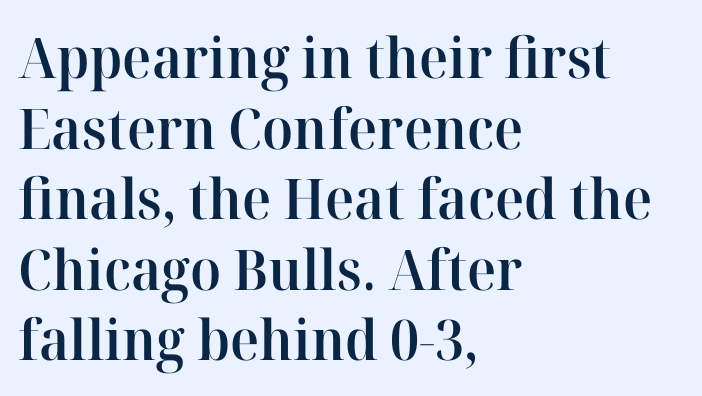
{"serif": "yes", "italic": "no", "bold": "semi", "weight": "semibold", "width": "normal", "stroke_contrast": "high", "x_height": "medium", "monospaced": "no", "underline": "no", "align": "left", "line_spacing": "normal", "line_spacing_ratio": 1.26, "letter_spacing": "normal", "letter_spacing_em": 0.0, "glyph_px": 56}
